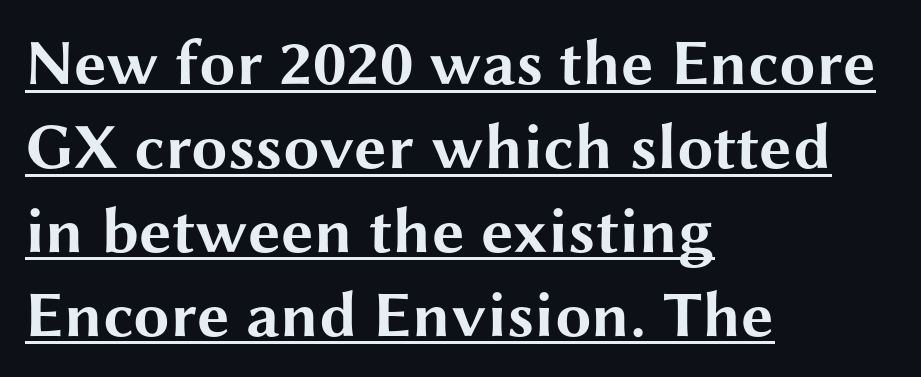
{"serif": "no", "italic": "no", "bold": "yes", "weight": "bold", "width": "wide", "stroke_contrast": "medium", "x_height": "medium", "monospaced": "no", "underline": "yes", "align": "left", "line_spacing": "normal", "line_spacing_ratio": 1.29, "letter_spacing": "normal", "letter_spacing_em": 0.0, "glyph_px": 65}
